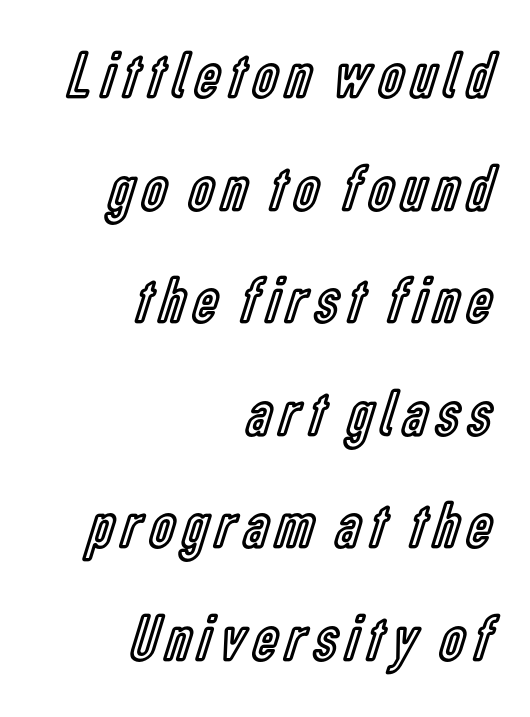
Q: Is the text italic (slanted)? A: Yes.
Q: Is the text underlined? A: No.
Q: How is the paragraph aligned? A: Right-aligned.
Q: Is the spacing between lines tight, normal or loose? A: Normal.
Q: Width (condensed, normal, or wide)? A: Condensed.
Q: x-height? A: Medium.
Q: Monospaced? A: No.
